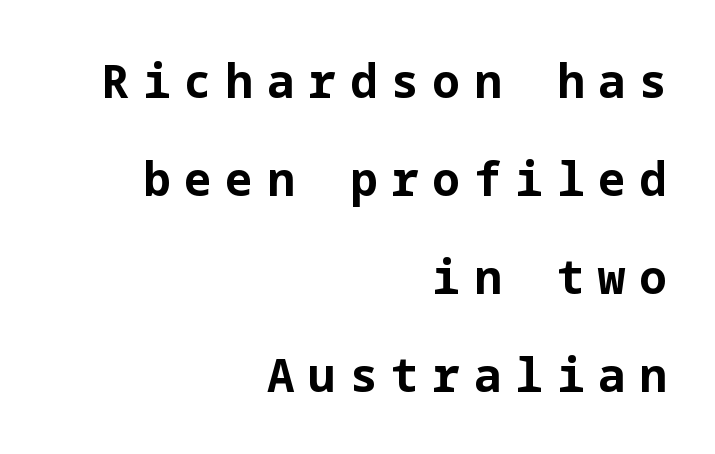
Q: Is the text bold? A: Yes.
Q: Is the text italic (slanted)? A: No, it is upright.
Q: Is the typeface a serif or a sans-serif typeface? A: Sans-serif.
Q: Is the text underlined? A: No.
Q: How is the paragraph aligned? A: Right-aligned.
Q: Is the spacing between letters normal or unusually wide? A: Unusually wide.
Q: Is the spacing between lines tight, normal or loose? A: Loose.
Q: Width (condensed, normal, or wide)? A: Normal.
Q: Stroke contrast? A: Low.
Q: x-height? A: Medium.
